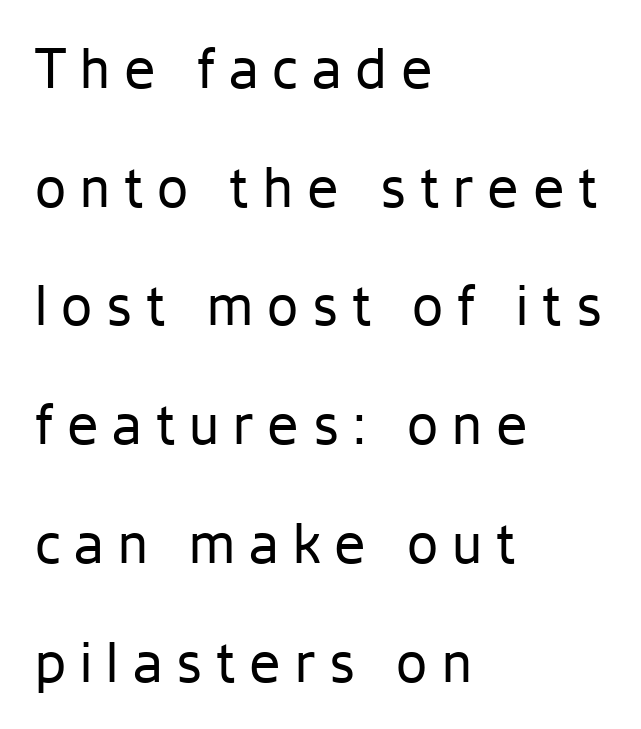
{"serif": "no", "italic": "no", "bold": "no", "weight": "regular", "width": "normal", "stroke_contrast": "low", "x_height": "medium", "monospaced": "no", "underline": "no", "align": "left", "line_spacing": "loose", "line_spacing_ratio": 2.12, "letter_spacing": "wide", "letter_spacing_em": 0.25, "glyph_px": 56}
